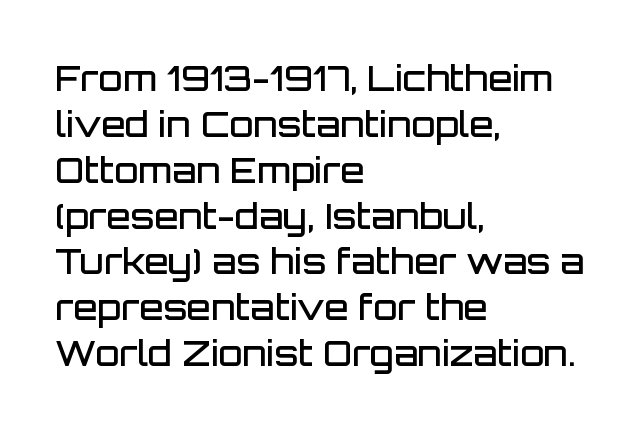
Q: Is the text bold? A: Semi-bold.
Q: Is the text italic (slanted)? A: No, it is upright.
Q: Is the typeface a serif or a sans-serif typeface? A: Sans-serif.
Q: Is the text underlined? A: No.
Q: How is the paragraph aligned? A: Left-aligned.
Q: Is the spacing between letters normal or unusually wide? A: Normal.
Q: Is the spacing between lines tight, normal or loose? A: Normal.
Q: Width (condensed, normal, or wide)? A: Normal.
Q: Stroke contrast? A: Low.
Q: x-height? A: Large.
Q: Monospaced? A: No.
